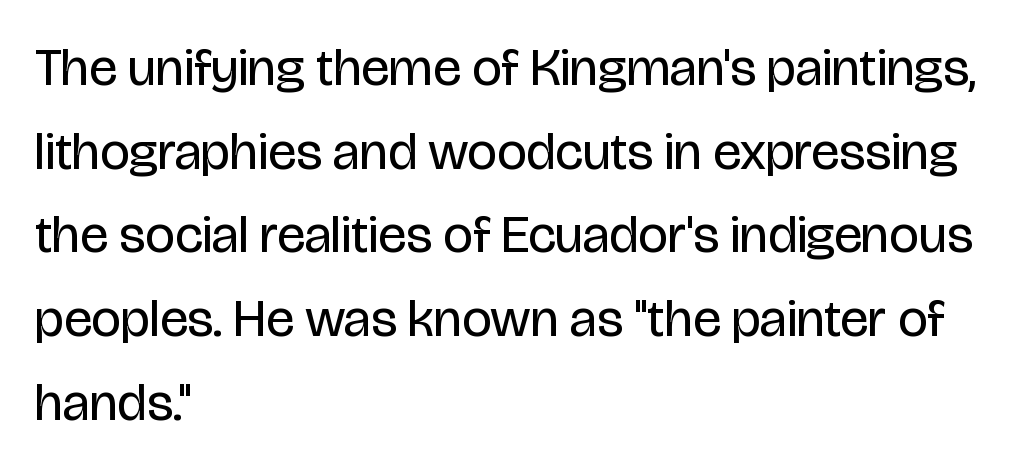
The image shows 53 px regular-weight, condensed sans-serif type, upright; set left-aligned, normal line spacing (1.58x), normal letter spacing, not underlined; low stroke contrast and a large x-height.
